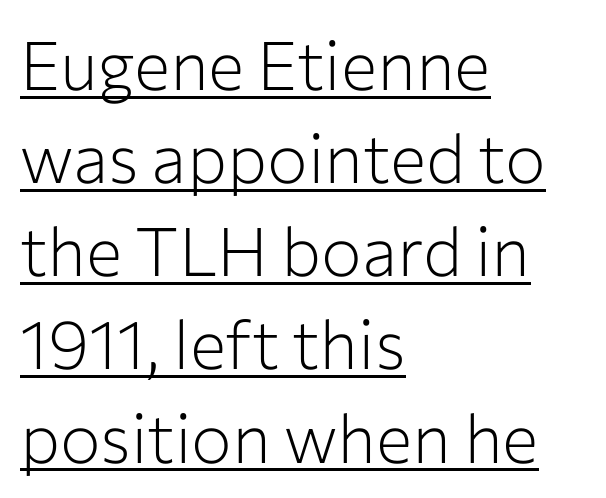
Default kerning and tracking; the words read as compact shapes. Does the lettering tilt? It doesn't — this is upright. Spacing verdict: proportional, widths tailored to each character. Caption: face not bold, strokes unweighted. Has an underline been added? It has.
